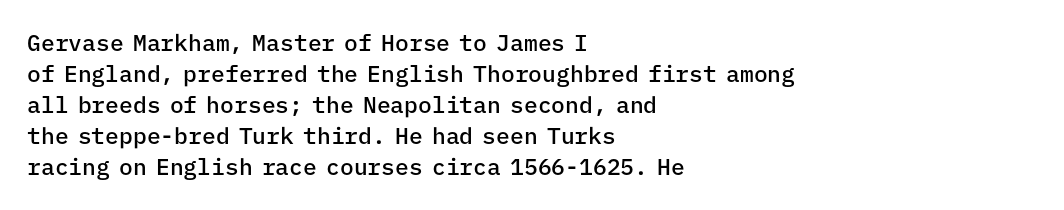
{"italic": "no", "bold": "semi", "underline": "no", "align": "left", "line_spacing": "normal", "line_spacing_ratio": 1.35, "letter_spacing": "normal", "letter_spacing_em": 0.0, "glyph_px": 23}
